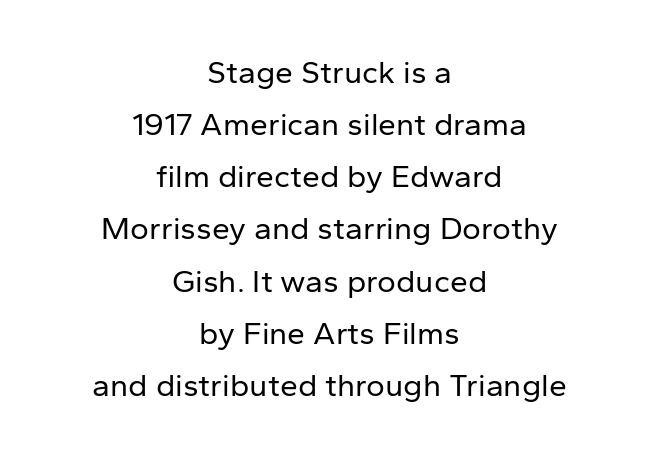
The image shows 32 px regular-weight sans-serif type, upright; set centered, normal line spacing (1.63x), normal letter spacing, not underlined; low stroke contrast and a medium x-height.
